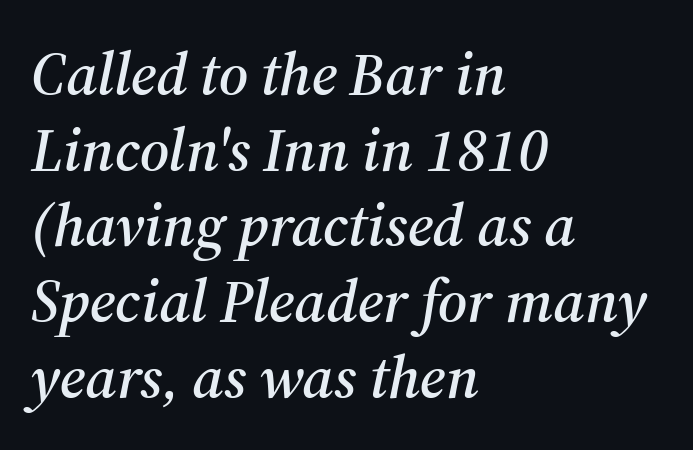
Here the glyphs are tracked normally, forming tight word shapes. Look at the bottom of the vertical strokes: they flare into serifs here. Do the characters align in a grid? No, the font is proportional. Emphasis-style slanted type is in use. Only glyphs here, with clear space below each row.
